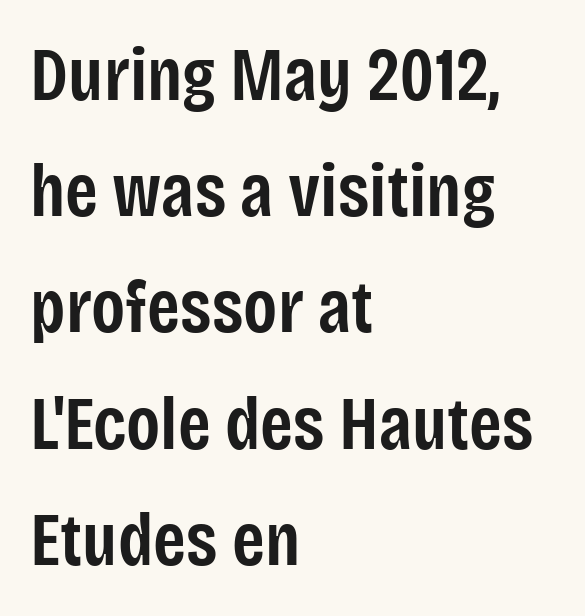
The string is rendered with underlining switched off. A typesetter would call this proportional, since set widths differ per character. Unlike a traditional serif, this face leaves its strokes unadorned. These lines carry some extra weight — a demibold, not a full bold. Is the letter spacing exaggerated? No — it looks like the ordinary default. Teacher's note: observe the even left margin — that is flush-left alignment.
